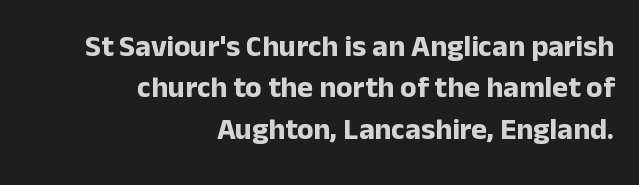
Quick note: not italic, upright. Character widths vary here, with narrow letters taking less room than wide ones. The paragraph has a hard right edge and a soft left edge. Reading down the column, the eye jumps a familiar distance to each next line.
